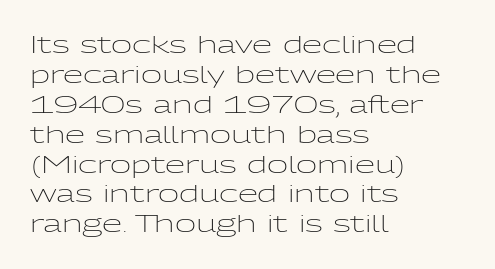
Q: Is the text bold? A: No.
Q: Is the text italic (slanted)? A: No, it is upright.
Q: Is the text underlined? A: No.
Q: How is the paragraph aligned? A: Left-aligned.
Q: Is the spacing between letters normal or unusually wide? A: Normal.
Q: Is the spacing between lines tight, normal or loose? A: Normal.
